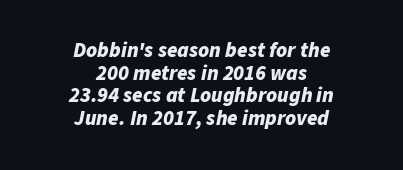
Compared with an ordinary text face, these strokes are far heavier — a full bold. Rows of type sit shoulder to shoulder in the vertical direction. The passage shown has conventional tracking throughout. The baseline area is clear. The specimen reads as italic at a glance. Horizontally, the lines are justified to the midpoint only.
